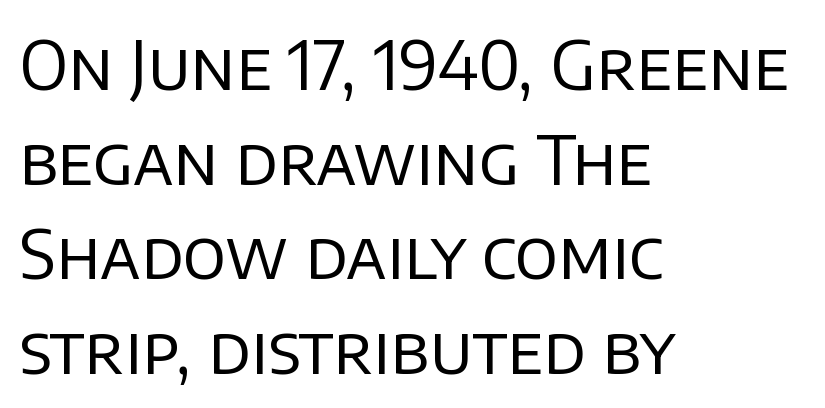
Q: Is the text bold? A: No.
Q: Is the text italic (slanted)? A: No, it is upright.
Q: Is the typeface a serif or a sans-serif typeface? A: Sans-serif.
Q: Is the text underlined? A: No.
Q: How is the paragraph aligned? A: Left-aligned.
Q: Is the spacing between letters normal or unusually wide? A: Normal.
Q: Is the spacing between lines tight, normal or loose? A: Normal.
Q: Width (condensed, normal, or wide)? A: Normal.
Q: Stroke contrast? A: Low.
Q: x-height? A: Large.
Q: Monospaced? A: No.
